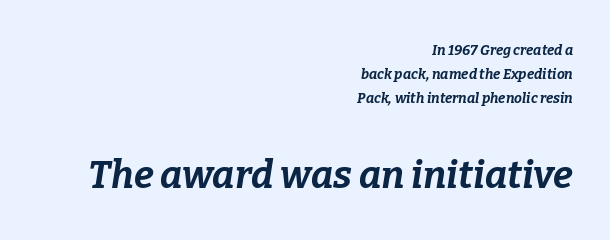
{"italic": "yes", "lean": "right", "slant_degrees": 9, "bold": "yes", "weight": "bold", "width": "normal", "stroke_contrast": "low", "x_height": "medium", "monospaced": "no", "underline": "no", "align": "right", "line_spacing_ratio": 1.72, "letter_spacing": "normal", "letter_spacing_em": 0.0, "larger_block": "second", "size_ratio": 2.71, "glyph_px": 38}
